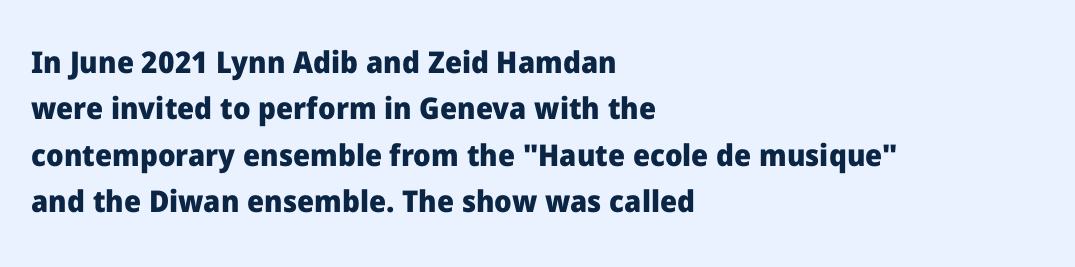
{"serif": "no", "italic": "no", "bold": "yes", "weight": "heavy", "width": "normal", "stroke_contrast": "low", "x_height": "medium", "monospaced": "no", "underline": "no", "align": "left", "line_spacing": "normal", "line_spacing_ratio": 1.55, "letter_spacing": "normal", "letter_spacing_em": 0.0, "glyph_px": 30}
